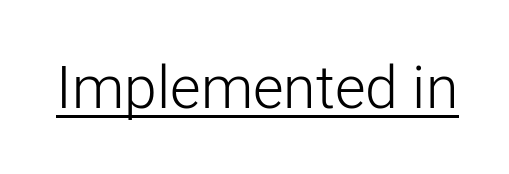
Vertical stems look standard width or narrower in stroke. Character widths vary here, with narrow letters taking less room than wide ones. Upright lettering throughout. You can see a thin bar hugging the bottom of the glyphs. Classification — sans serif.
